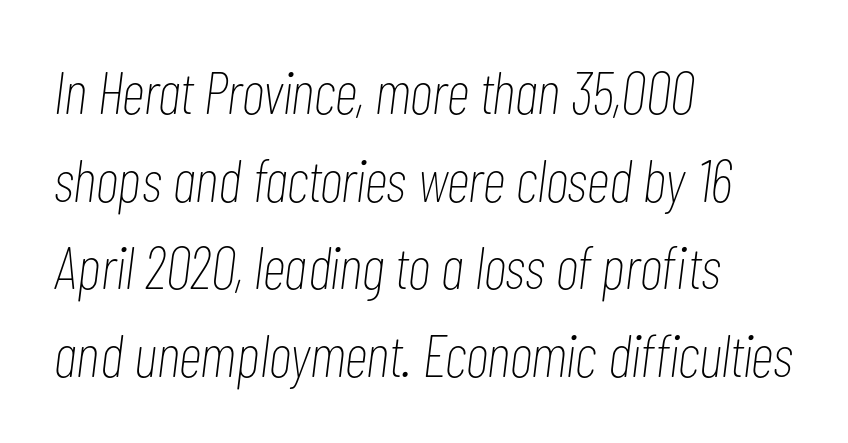
The cut favours lightness, reaching ordinary text weight at its darkest. What's the leading like? Ordinary, nothing unusual. The letters advance in unequal steps, a hallmark of proportional type. The ragged edge is on the right, which tells us the setting is flush left.
